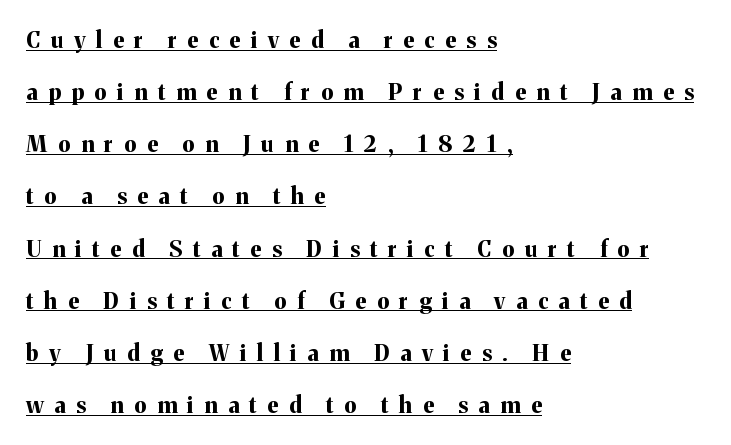
I'd describe the lettering as bold — thick and assertive. Compared with undecorated copy, this sample adds a rule below the words. The gaps between neighbouring characters are conspicuously large. Ordinary non-slanted type is in use.
